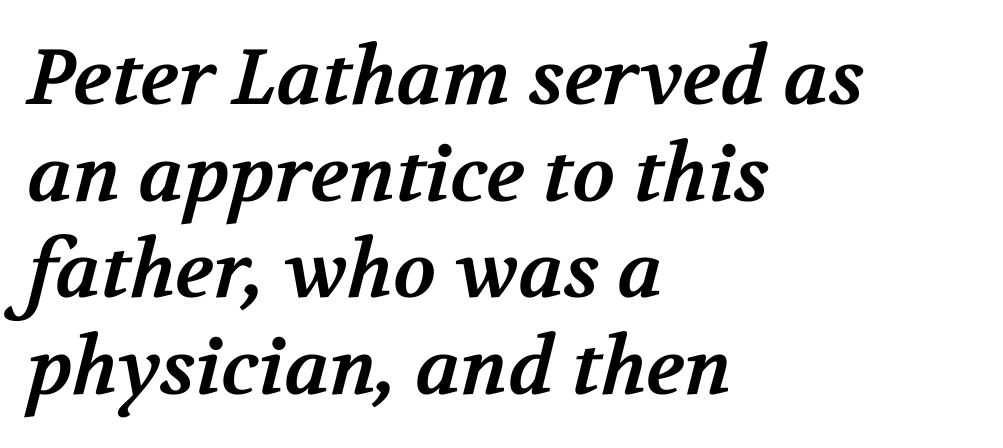
Caption: standard tracking, unaltered. Here the designer chose a conventional face with non-uniform glyph widths. Bare-footed words on every line. Little horizontal feet cap the strokes, marking this as serif type. This sample is left-justified, so line endings fall wherever the words run out. The glyphs have the mass of a bold cut.
